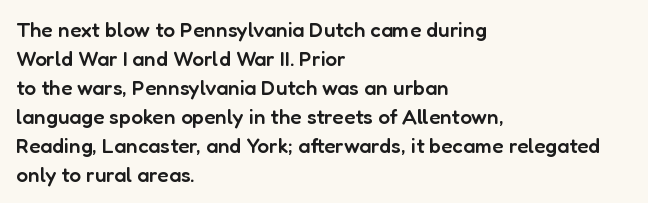
The image shows 21 px text type, upright; set left-aligned, normal line spacing (1.38x), normal letter spacing, not underlined.
